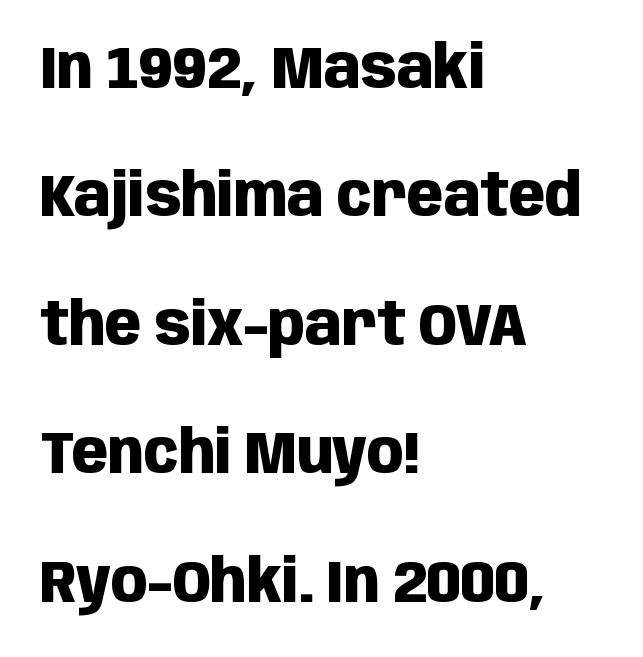
Glyph-to-glyph distance matches everyday printed text. This sample has the flowing, uneven cadence of proportional lettering. Heft: maximum for text — a bold. The setting favours the left margin, as ordinary paragraphs usually do.
